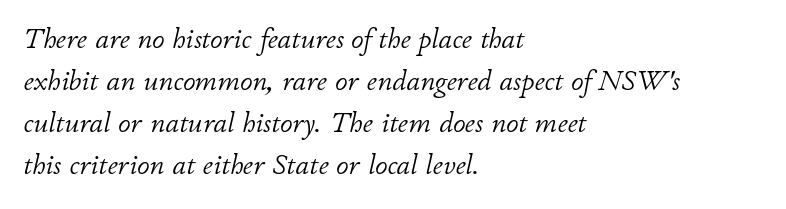
{"italic": "yes", "lean": "right", "slant_degrees": 11, "bold": "no", "weight": "light", "width": "normal", "stroke_contrast": "low", "x_height": "small", "monospaced": "no", "underline": "no", "align": "left", "line_spacing": "normal", "line_spacing_ratio": 1.5, "letter_spacing": "normal", "letter_spacing_em": 0.0, "glyph_px": 28}
